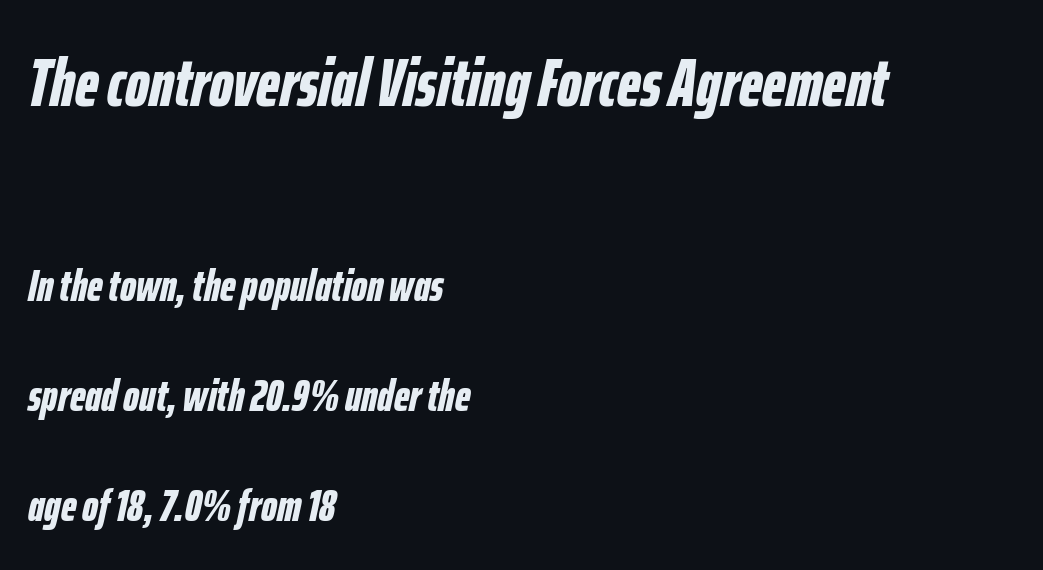
You get the large type first, then a drop to smaller type. What's the leading like? Stretched, with rows far apart. A student would call this left alignment; a typographer would say flush left, rag right. Unmarked baselines from the first word to the last. Tracking value appears to be zero — textbook default spacing. Here the designer chose a conventional face with non-uniform glyph widths.
